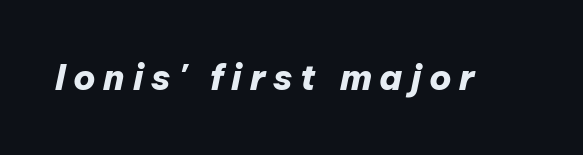
{"italic": "yes", "lean": "right", "slant_degrees": 12, "bold": "yes", "weight": "heavy", "width": "normal", "stroke_contrast": "low", "x_height": "medium", "monospaced": "no", "underline": "no", "letter_spacing": "wide", "letter_spacing_em": 0.22, "glyph_px": 35}
